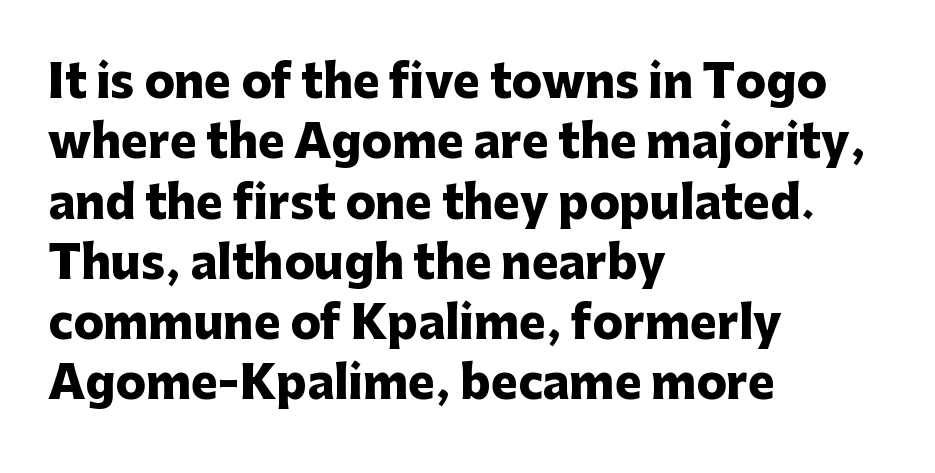
The image shows 45 px heavy sans-serif type, upright; set left-aligned, normal line spacing (1.34x), normal letter spacing, not underlined; low stroke contrast and a medium x-height.
